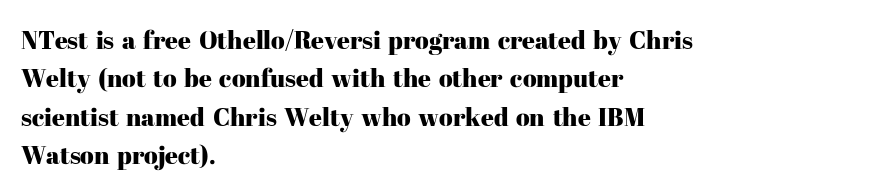
These lines stack with their left ends in a neat column. This is the regular roman posture of the typeface. Leading matches the norm, producing a regular column. No extra tracking has been applied to these lines. Type without underlining.
